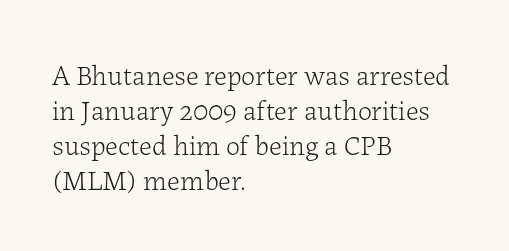
{"serif": "yes", "italic": "no", "bold": "no", "weight": "light", "width": "normal", "stroke_contrast": "low", "x_height": "medium", "monospaced": "no", "underline": "no", "align": "left", "line_spacing": "normal", "line_spacing_ratio": 1.25, "letter_spacing": "normal", "letter_spacing_em": 0.0, "glyph_px": 28}
